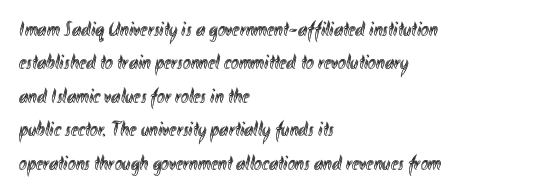
Nobody drew a line under any word here. A student would call this left alignment; a typographer would say flush left, rag right. In terms of leading, this rendering sits right in the middle. Characters follow at the spacing the type designer built in.
